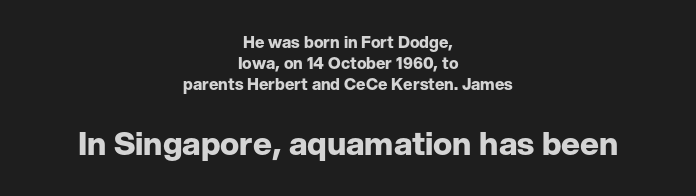
The image shows 32 px bold sans-serif type, upright; set centered, normal line spacing (1.32x), normal letter spacing, not underlined; the second (bottom) block is 2.0x larger; low stroke contrast and a medium x-height.
